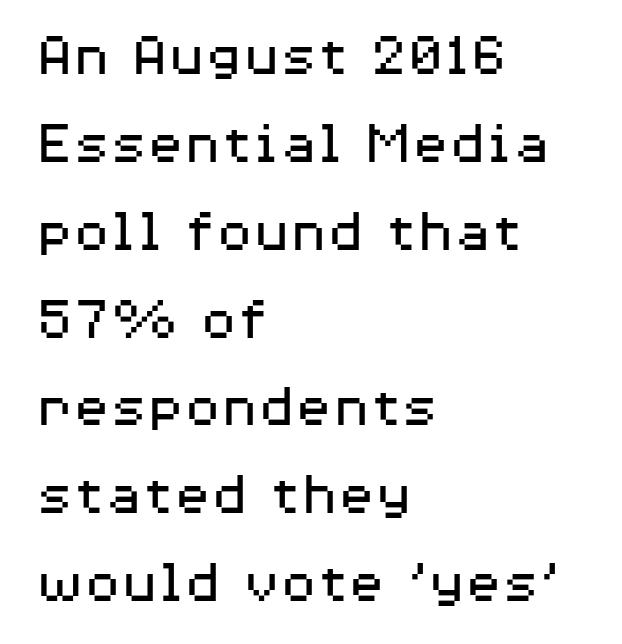
The image shows 61 px regular-weight, wide sans-serif type, upright; set left-aligned, normal line spacing (1.44x), normal letter spacing, not underlined; medium stroke contrast and a medium x-height.
